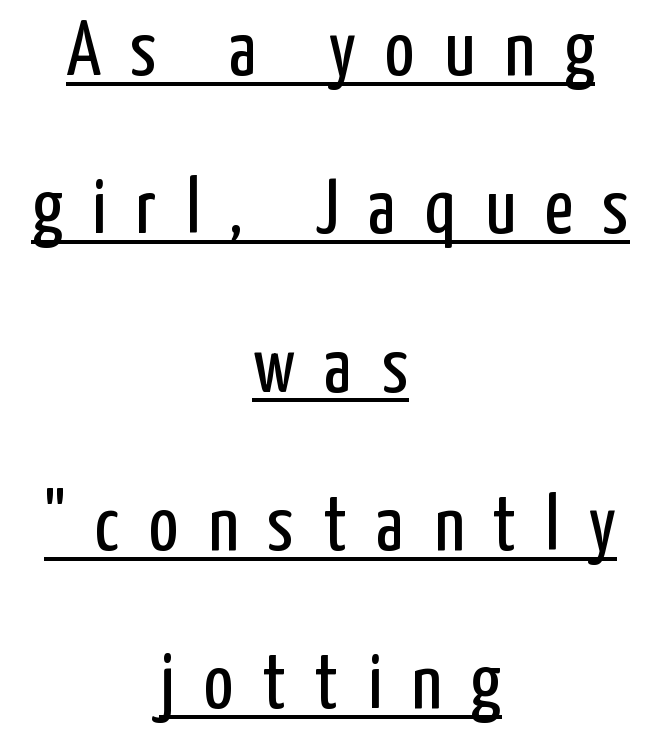
Every word sits above its own underline. These lines stand farther apart than default settings would place them. Horizontal alignment here is central, giving a formal, balanced look. The tracking jumps out immediately: characters are airy and widely separated. Vertical stems look standard width or narrower in stroke. Does the lettering tilt? It doesn't — this is upright.
